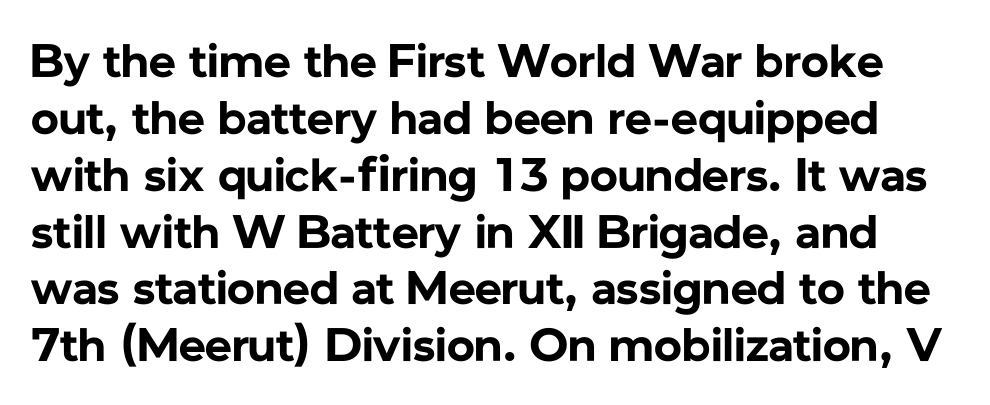
The image shows 47 px bold sans-serif type, upright; set line spacing 1.21x, normal letter spacing, not underlined; low stroke contrast and a medium x-height.
